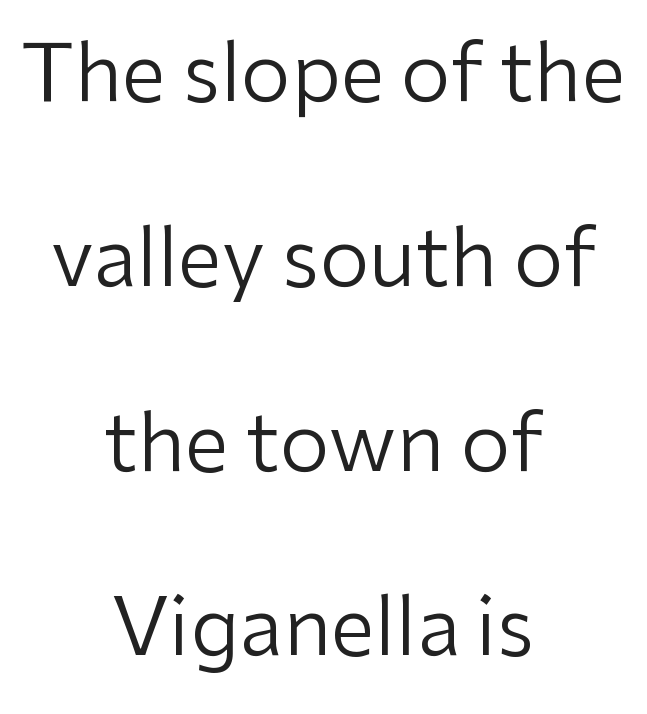
Q: Is the text bold? A: No.
Q: Is the text italic (slanted)? A: No, it is upright.
Q: Is the typeface a serif or a sans-serif typeface? A: Sans-serif.
Q: Is the text underlined? A: No.
Q: How is the paragraph aligned? A: Centered.
Q: Is the spacing between letters normal or unusually wide? A: Normal.
Q: Is the spacing between lines tight, normal or loose? A: Loose.
Q: Width (condensed, normal, or wide)? A: Normal.
Q: Stroke contrast? A: Low.
Q: x-height? A: Medium.
Q: Monospaced? A: No.
